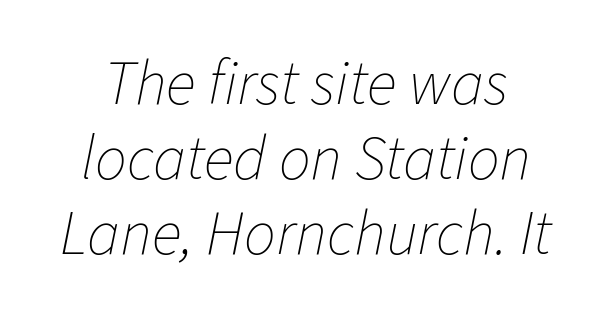
{"italic": "yes", "lean": "right", "slant_degrees": 11, "bold": "no", "weight": "thin", "width": "normal", "stroke_contrast": "low", "x_height": "medium", "monospaced": "no", "underline": "no", "align": "center", "line_spacing_ratio": 1.19, "letter_spacing": "normal", "letter_spacing_em": 0.0, "glyph_px": 63}
